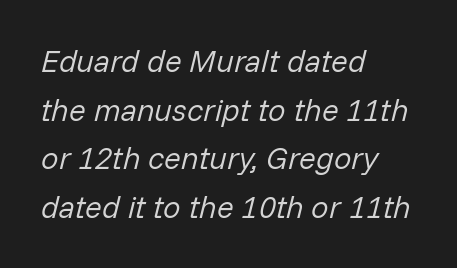
Q: Is the text bold? A: No.
Q: Is the text italic (slanted)? A: Yes, it leans right by about 14 degrees.
Q: Is the text underlined? A: No.
Q: How is the paragraph aligned? A: Left-aligned.
Q: Is the spacing between letters normal or unusually wide? A: Normal.
Q: Is the spacing between lines tight, normal or loose? A: Normal.
Q: Width (condensed, normal, or wide)? A: Normal.
Q: Stroke contrast? A: Low.
Q: x-height? A: Medium.
Q: Monospaced? A: No.
